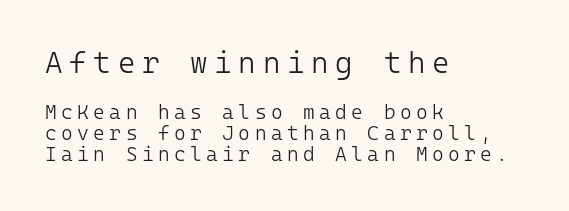
{"serif": "no", "italic": "no", "bold": "no", "weight": "light", "width": "normal", "stroke_contrast": "low", "x_height": "medium", "monospaced": "yes", "underline": "no", "align": "left", "line_spacing": "tight", "line_spacing_ratio": 1.04, "letter_spacing": "wide", "letter_spacing_em": 0.22, "larger_block": "first", "size_ratio": 1.5, "glyph_px": 30}
